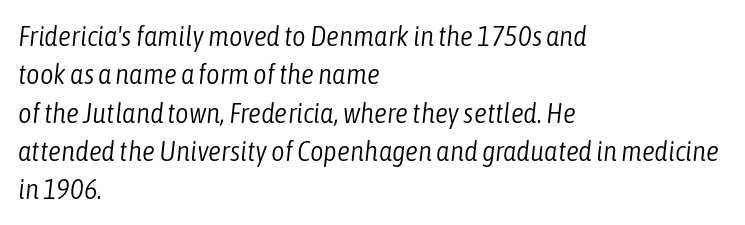
The image shows 29 px light, condensed type, italic (leaning right); set left-aligned, normal line spacing (1.32x), normal letter spacing, not underlined; low stroke contrast and a medium x-height.
